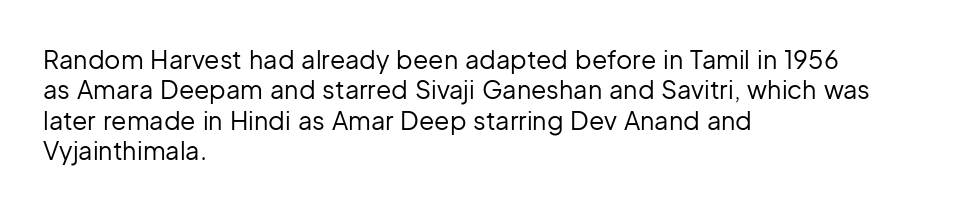
Nope, not italic — everything's standing straight. Only glyphs here, with clear space below each row. Leftover space on each line is placed entirely after the last word. The gaps between neighbouring characters are ordinary and unremarkable. A light-to-regular cut is what we see here.
